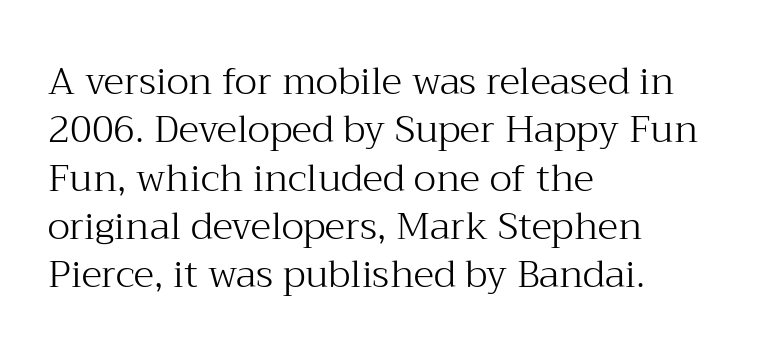
{"serif": "yes", "italic": "no", "bold": "no", "weight": "light", "width": "normal", "stroke_contrast": "medium", "x_height": "medium", "monospaced": "no", "underline": "no", "align": "left", "line_spacing": "normal", "line_spacing_ratio": 1.27, "letter_spacing": "normal", "letter_spacing_em": 0.0, "glyph_px": 38}
